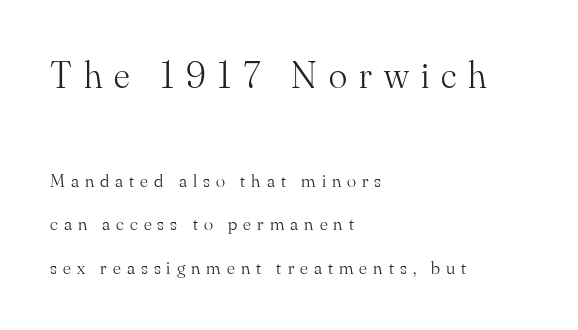
The image shows 38 px light serif type, upright; set left-aligned, loose line spacing (2.3x), unusually wide letter spacing (+0.32 em), not underlined; the first (top) block is 2.0x larger; medium stroke contrast and a small x-height.
